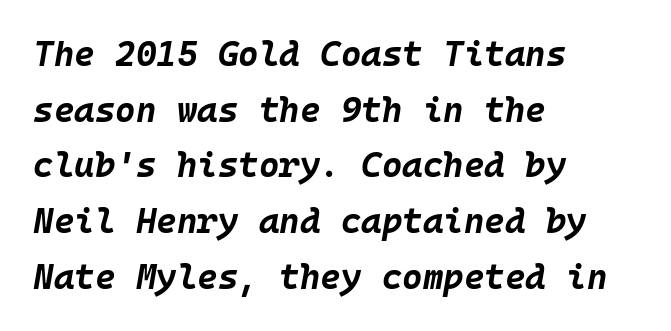
What weight is shown? A full bold with thick strokes. Which margin do the lines hug? The left one — the right edge is uneven. Looking at the ascenders, they clearly lean. Monospaced: the letters line up in strict vertical columns. Here the glyphs are tracked normally, forming tight word shapes.
